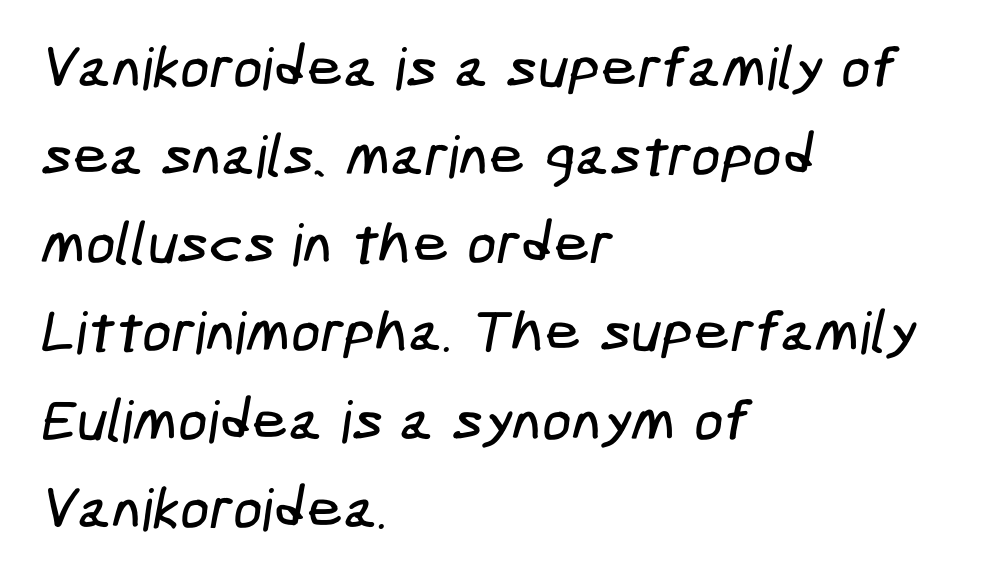
Spacing between characters is what you'd get straight out of the box. Only glyphs here, with clear space below each row. Typographically, this falls in the sans-serif category. The rag falls on the right side of this text block. The line-height multiplier appears to be the usual default.
